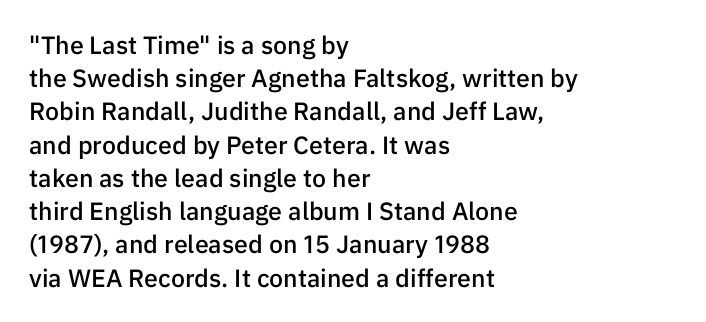
Q: Is the text bold? A: Semi-bold.
Q: Is the text italic (slanted)? A: No, it is upright.
Q: Is the text underlined? A: No.
Q: How is the paragraph aligned? A: Left-aligned.
Q: Is the spacing between letters normal or unusually wide? A: Normal.
Q: Is the spacing between lines tight, normal or loose? A: Normal.
